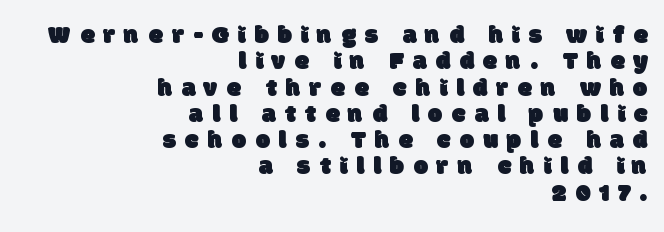
Q: Is the text underlined? A: No.
Q: How is the paragraph aligned? A: Right-aligned.
Q: Is the spacing between letters normal or unusually wide? A: Unusually wide.
Q: Is the spacing between lines tight, normal or loose? A: Tight.
